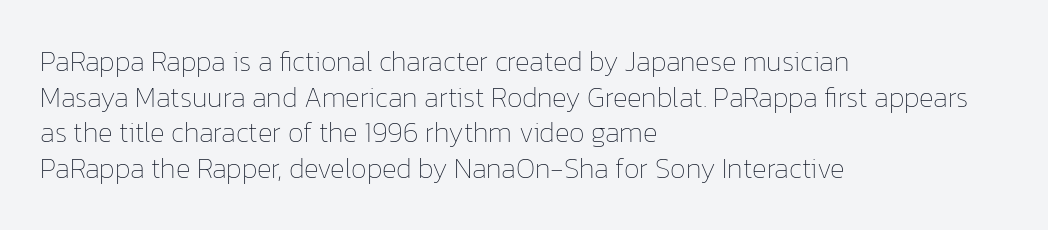
Check under the words: just untouched page. Tracking here is standard; glyphs follow each other at the usual distance. What's the leading like? Ordinary, nothing unusual. Note the varied advance widths — an 'i' is clearly narrower than an 'm'. Summary of weight: not heavy and not bold. The paragraph shown leans on its left margin.
